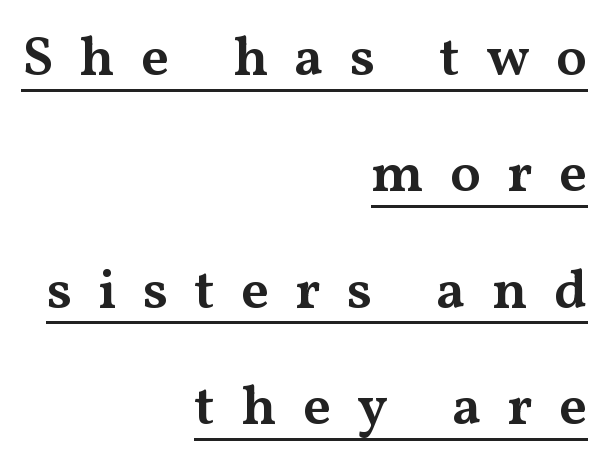
{"serif": "yes", "italic": "no", "bold": "semi", "weight": "semibold", "width": "wide", "stroke_contrast": "medium", "x_height": "medium", "monospaced": "no", "underline": "yes", "align": "right", "line_spacing": "loose", "line_spacing_ratio": 2.08, "letter_spacing": "wide", "letter_spacing_em": 0.47, "glyph_px": 56}
